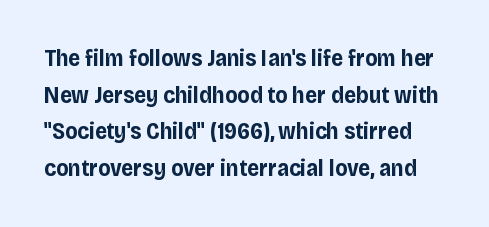
{"italic": "no", "bold": "yes", "underline": "no", "line_spacing": "normal", "line_spacing_ratio": 1.59, "letter_spacing": "normal", "letter_spacing_em": 0.0, "glyph_px": 23}
